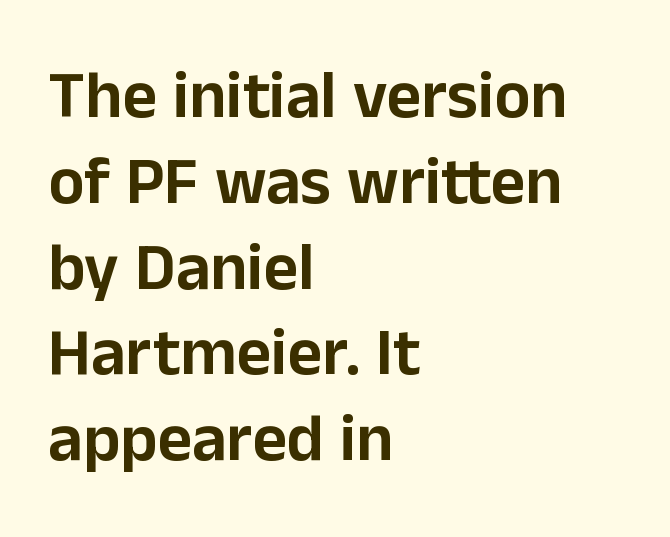
You could not count columns in this text — the font is proportionally spaced. Tracking here is standard; glyphs follow each other at the usual distance. The type family on display is of the sans-serif kind. The lines are quadded left. Regarding leading, the lines here are spaced in the standard way. Lines of text with bare space underneath.
